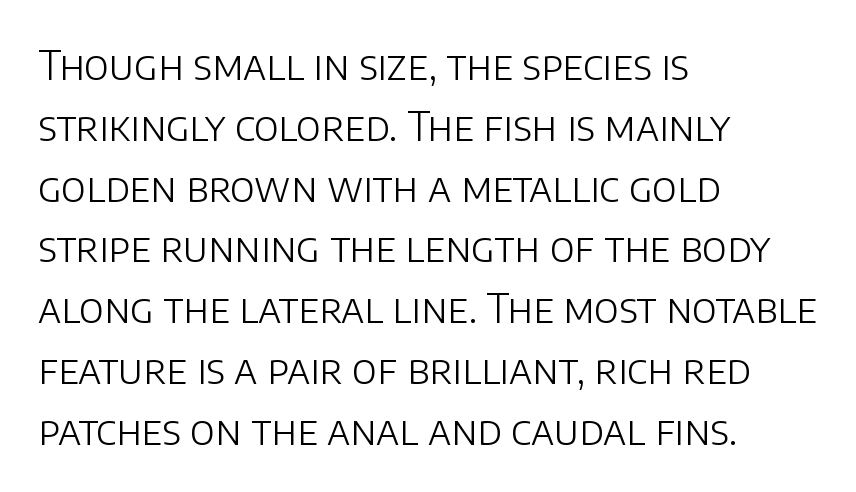
The image shows 40 px light sans-serif type, upright; set left-aligned, normal line spacing (1.52x), normal letter spacing, not underlined; low stroke contrast and a large x-height.
